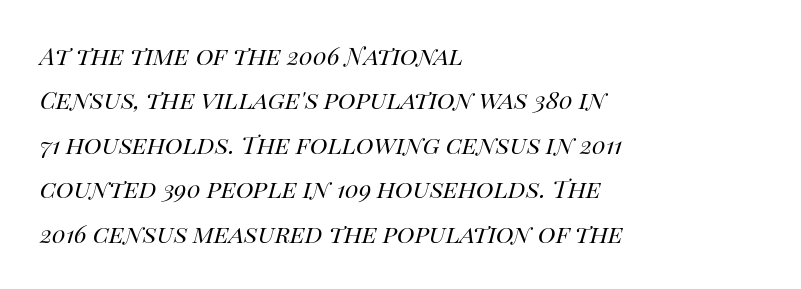
This sample has the flowing, uneven cadence of proportional lettering. Notice how the stems are inclined rather than vertical — that's the hallmark of italics. Only glyphs here, with clear space below each row. Horizontally, the lines are justified to the leading edge only. Normally led — the rows are evenly, conventionally spaced.
